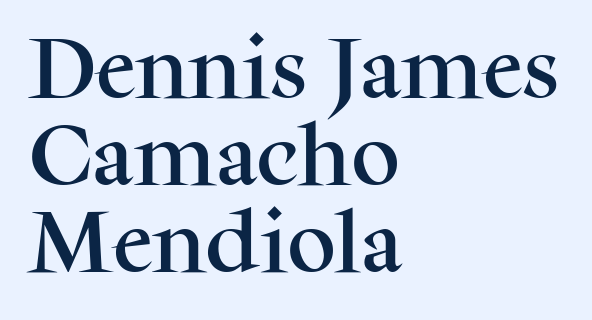
{"serif": "yes", "italic": "no", "width": "normal", "stroke_contrast": "medium", "x_height": "medium", "monospaced": "no", "underline": "no", "align": "left", "line_spacing": "normal", "line_spacing_ratio": 1.28, "letter_spacing": "normal", "letter_spacing_em": 0.0, "glyph_px": 68}
